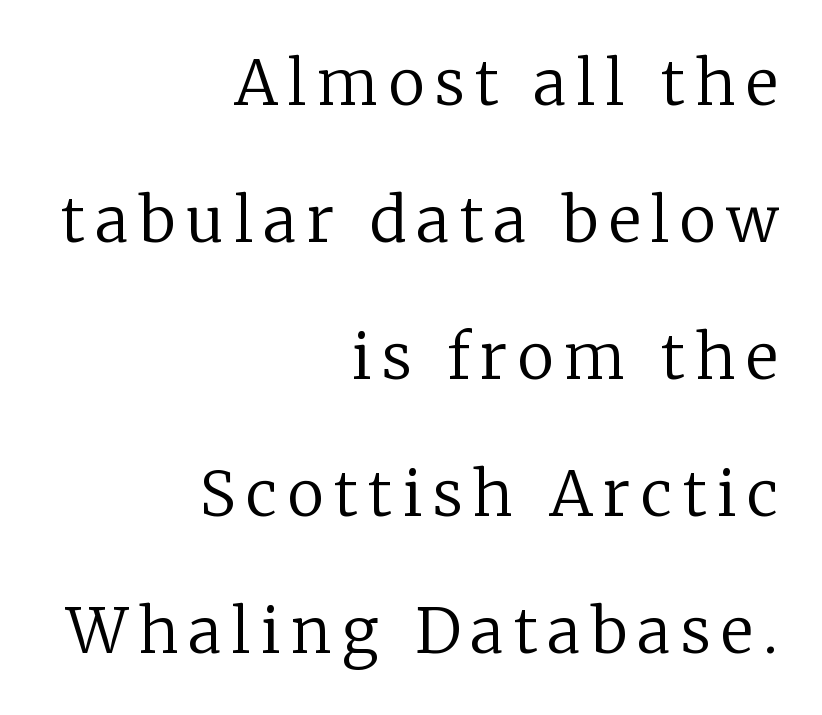
The image shows 62 px regular-weight serif type, upright; set right-aligned, loose line spacing (2.21x), not underlined; low stroke contrast and a medium x-height.
